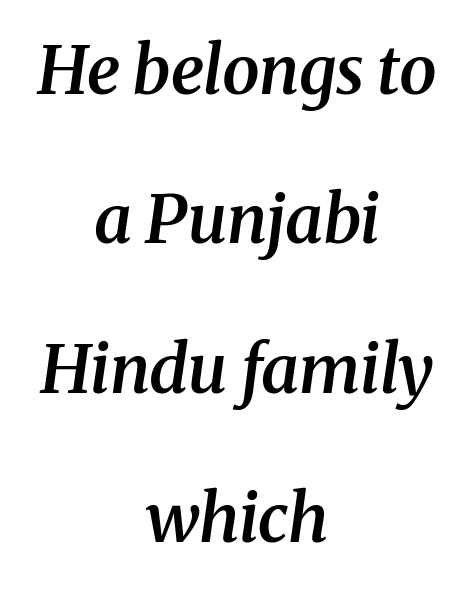
{"serif": "yes", "italic": "yes", "lean": "right", "slant_degrees": 8, "bold": "semi", "weight": "semibold", "width": "normal", "stroke_contrast": "medium", "x_height": "medium", "monospaced": "no", "underline": "no", "align": "center", "line_spacing": "loose", "line_spacing_ratio": 2.23, "letter_spacing": "normal", "letter_spacing_em": 0.0, "glyph_px": 67}
